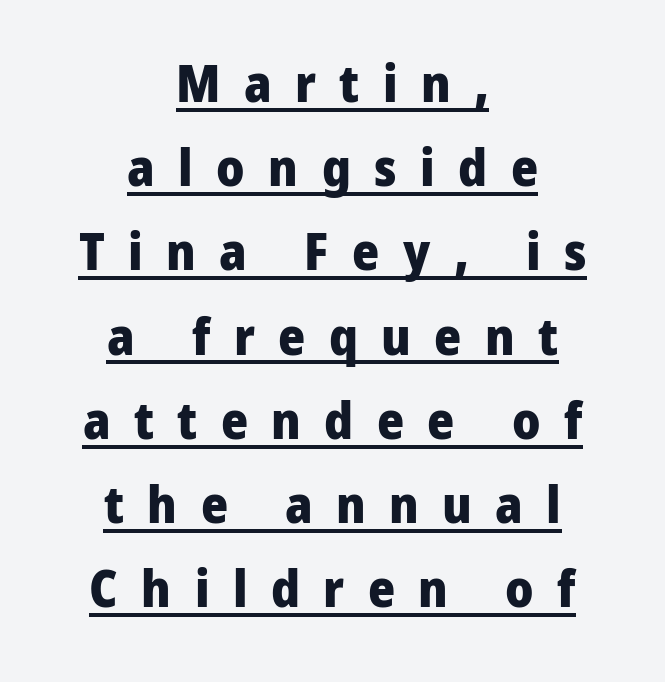
Notice how the stems are strictly vertical — no italics here. Where is the straight margin? There isn't one; the lines are centered. Leading matches the norm, producing a regular column. Typesetter's note: full bold, strokes at maximum text heaviness. Look at the tracking — it's clearly loosened, letters drifting apart. Notice how a bar underscores the lettering throughout.
